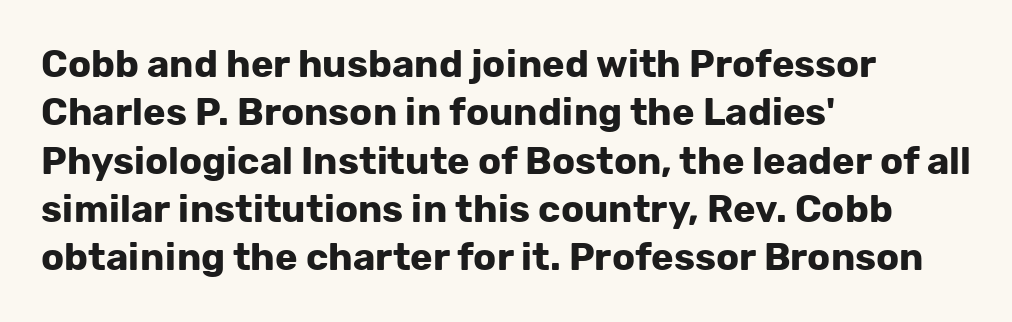
Q: Is the text bold? A: Yes.
Q: Is the text italic (slanted)? A: No, it is upright.
Q: Is the typeface a serif or a sans-serif typeface? A: Sans-serif.
Q: Is the text underlined? A: No.
Q: How is the paragraph aligned? A: Left-aligned.
Q: Is the spacing between letters normal or unusually wide? A: Normal.
Q: Is the spacing between lines tight, normal or loose? A: Normal.
Q: Width (condensed, normal, or wide)? A: Normal.
Q: Stroke contrast? A: Low.
Q: x-height? A: Medium.
Q: Monospaced? A: No.
